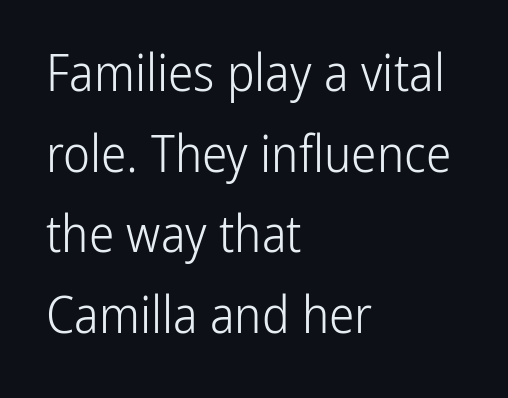
Q: Is the text bold? A: No.
Q: Is the text italic (slanted)? A: No, it is upright.
Q: Is the typeface a serif or a sans-serif typeface? A: Sans-serif.
Q: Is the text underlined? A: No.
Q: How is the paragraph aligned? A: Left-aligned.
Q: Is the spacing between letters normal or unusually wide? A: Normal.
Q: Is the spacing between lines tight, normal or loose? A: Normal.
Q: Width (condensed, normal, or wide)? A: Condensed.
Q: Stroke contrast? A: Low.
Q: x-height? A: Medium.
Q: Monospaced? A: No.
